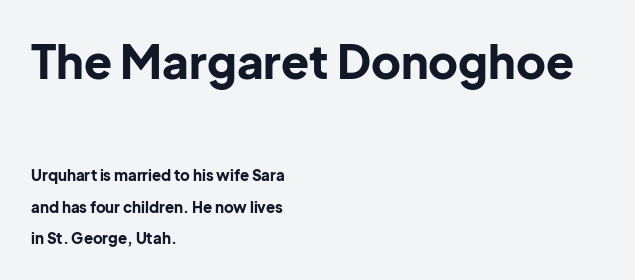
The image shows 46 px bold sans-serif type, upright; set left-aligned, loose line spacing (2.11x), normal letter spacing, not underlined; the first (top) block is 3.07x larger; low stroke contrast and a medium x-height.
